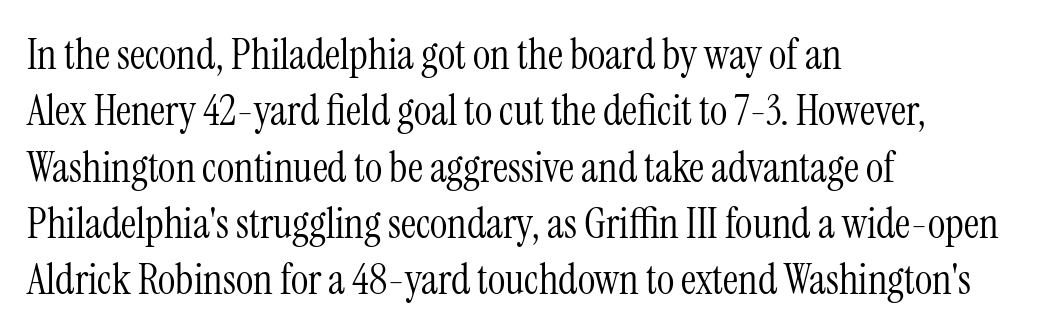
The image shows 42 px light, condensed serif type, upright; set left-aligned, normal line spacing (1.34x), normal letter spacing, not underlined; medium stroke contrast and a medium x-height.
